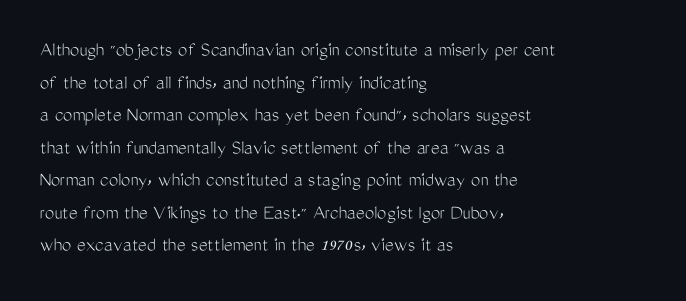
The axis of the letterforms is exactly vertical. Here the glyphs are tracked normally, forming tight word shapes. Descenders hang freely into open space. Line beginnings align vertically; line endings do not. The rows are spaced the way most documents space them.
